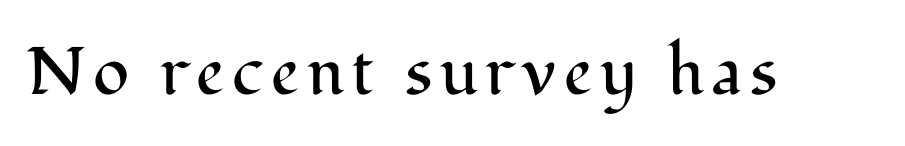
The image shows 67 px regular-weight serif type, upright; set not underlined; medium stroke contrast and a medium x-height.
